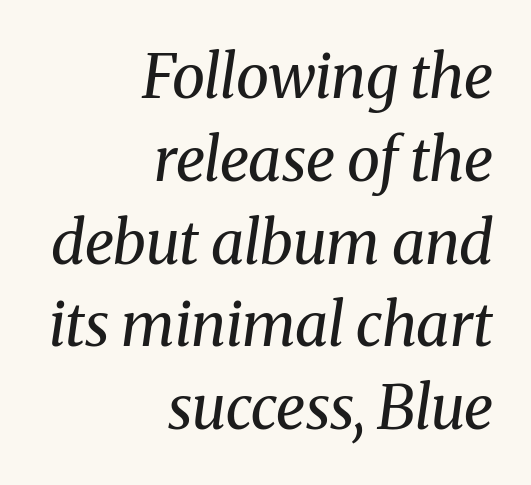
These lines are composed in type with serifs. The line-height multiplier appears to be the usual default. Letters have the restrained weight of plain body copy at most. Plain, unruled lines of type. The passage is arranged like a letterhead date or caption credit — flush right.
